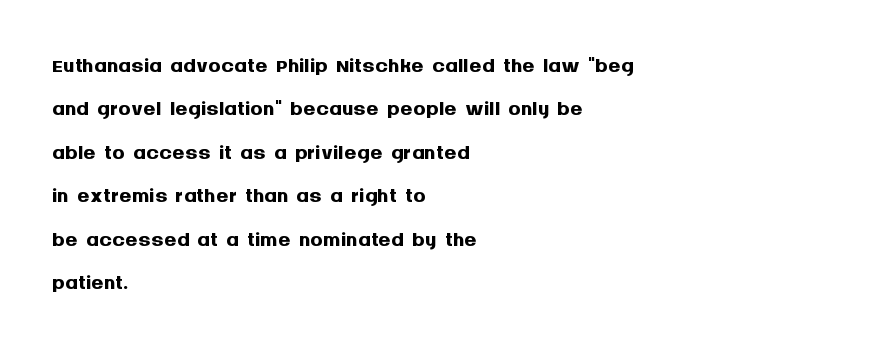
Q: Is the text bold? A: Yes.
Q: Is the text italic (slanted)? A: No, it is upright.
Q: Is the typeface a serif or a sans-serif typeface? A: Sans-serif.
Q: Is the text underlined? A: No.
Q: How is the paragraph aligned? A: Left-aligned.
Q: Is the spacing between letters normal or unusually wide? A: Normal.
Q: Is the spacing between lines tight, normal or loose? A: Normal.
Q: Width (condensed, normal, or wide)? A: Normal.
Q: Stroke contrast? A: Medium.
Q: x-height? A: Large.
Q: Monospaced? A: No.
